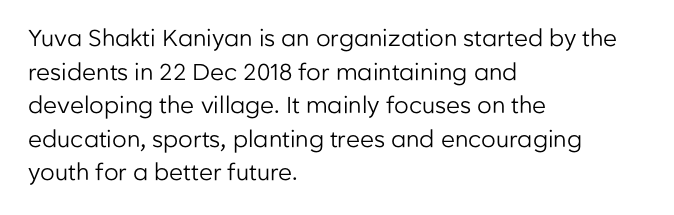
{"italic": "no", "bold": "no", "underline": "no", "align": "left", "line_spacing": "normal", "line_spacing_ratio": 1.46, "letter_spacing": "normal", "letter_spacing_em": 0.0, "glyph_px": 23}
